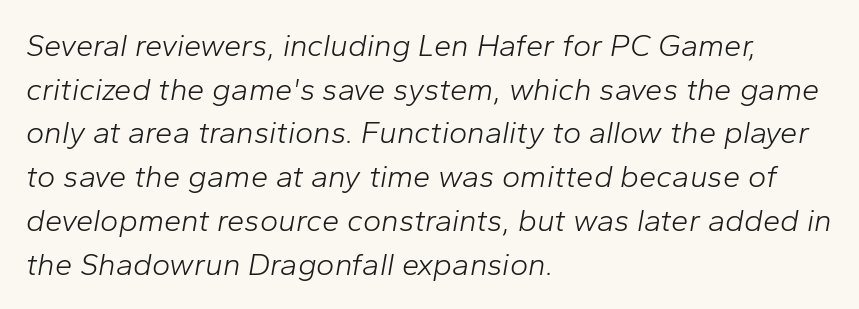
{"italic": "yes", "lean": "right", "slant_degrees": 10, "bold": "no", "weight": "light", "width": "normal", "stroke_contrast": "low", "x_height": "medium", "monospaced": "no", "underline": "no", "align": "left", "line_spacing": "normal", "line_spacing_ratio": 1.41, "letter_spacing": "normal", "letter_spacing_em": 0.0, "glyph_px": 31}
